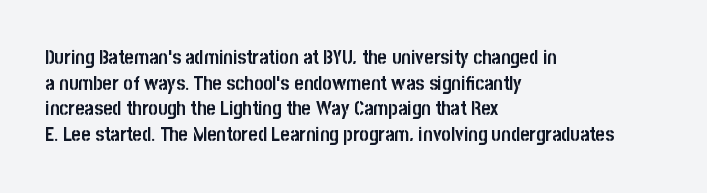
The letters stand straight up with perfectly vertical stems. The space directly below the letters is spotless. Letter spacing: default. Bold? Absolutely — the strokes are thick and heavy. The leading is moderate, giving the passage an even texture. The lines in this sample share a left origin and differ only in where they stop.
